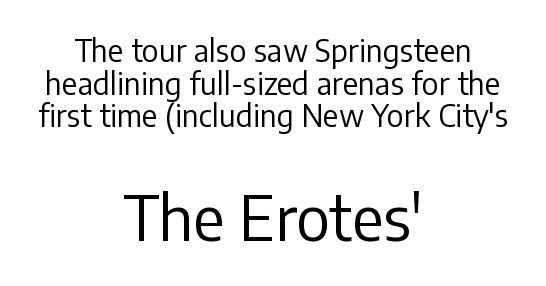
The letters advance in unequal steps, a hallmark of proportional type. The rendering positions every line midway between the sides. Line spacing here is tight. Notice how the stems are strictly vertical — no italics here. Typographically, this falls in the sans-serif category. Is the letter spacing exaggerated? No — it looks like the ordinary default.
